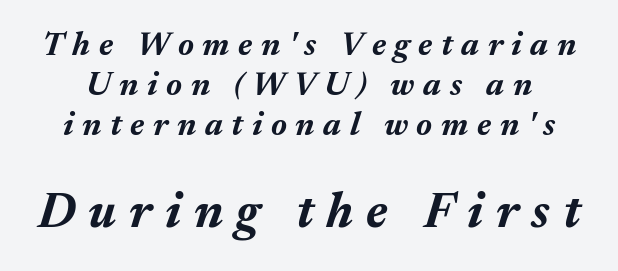
The emphasis by scale lands on block number two, below. Every character sits at an angle, as italics do. Strokes here are thick enough to call this a true bold. Note the varied advance widths — an 'i' is clearly narrower than an 'm'. Is the letter spacing exaggerated? Yes — the characters are pushed far apart.
